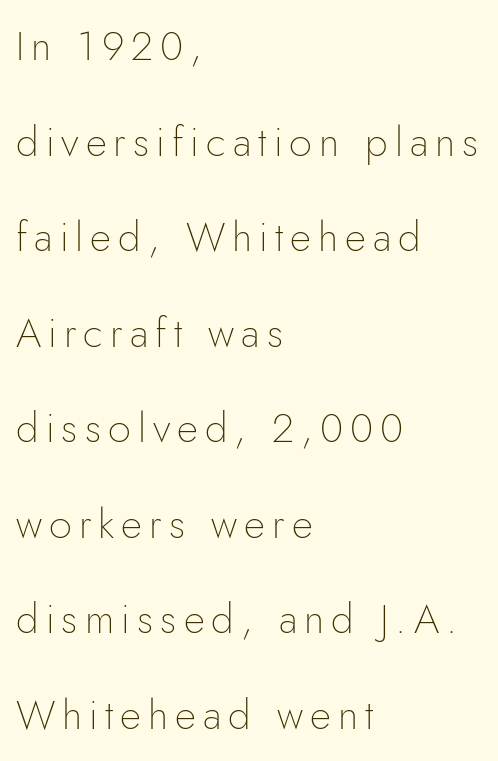
Q: Is the text bold? A: No.
Q: Is the text italic (slanted)? A: No, it is upright.
Q: Is the typeface a serif or a sans-serif typeface? A: Sans-serif.
Q: Is the text underlined? A: No.
Q: How is the paragraph aligned? A: Left-aligned.
Q: Is the spacing between lines tight, normal or loose? A: Loose.
Q: Width (condensed, normal, or wide)? A: Normal.
Q: Stroke contrast? A: Low.
Q: x-height? A: Small.
Q: Monospaced? A: No.
